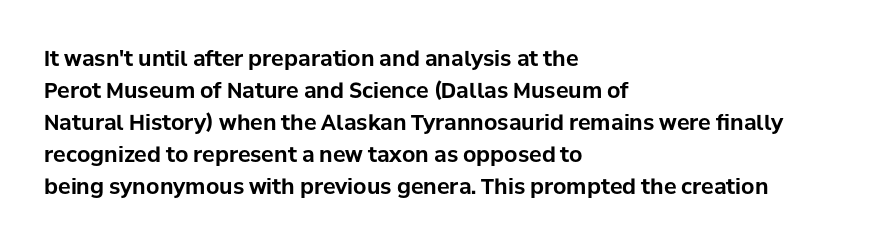
{"italic": "no", "bold": "yes", "underline": "no", "align": "left", "line_spacing": "normal", "line_spacing_ratio": 1.52, "letter_spacing": "normal", "letter_spacing_em": 0.0, "glyph_px": 21}
